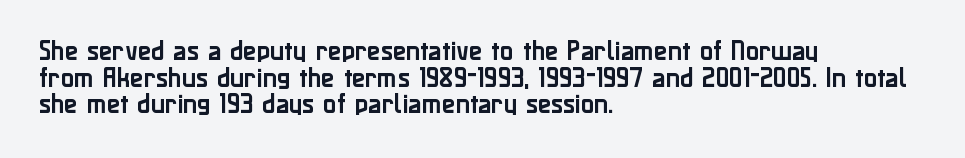
{"italic": "no", "underline": "no", "align": "left", "line_spacing_ratio": 1.21, "letter_spacing": "normal", "letter_spacing_em": 0.0, "glyph_px": 22}
